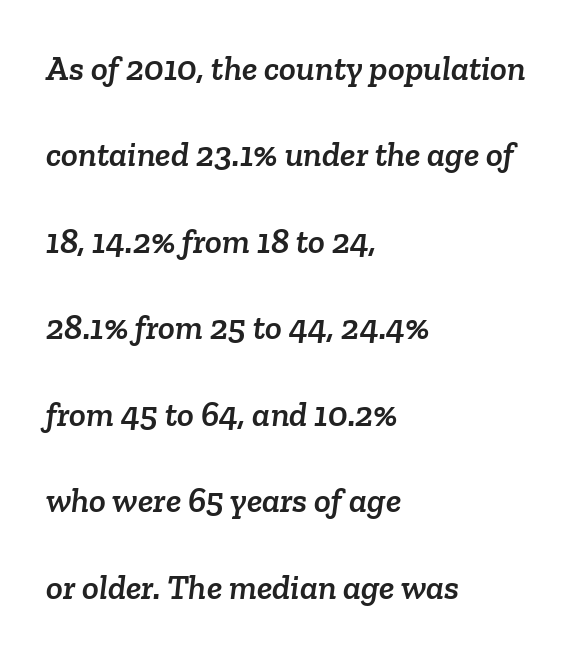
{"serif": "yes", "width": "normal", "stroke_contrast": "low", "x_height": "medium", "monospaced": "no", "underline": "no", "align": "left", "line_spacing": "loose", "line_spacing_ratio": 2.47, "letter_spacing": "normal", "letter_spacing_em": 0.0, "glyph_px": 35}
